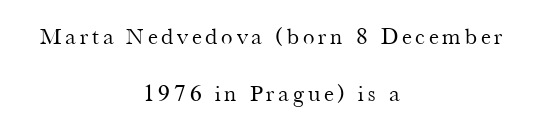
{"italic": "no", "bold": "no", "underline": "no", "align": "center", "line_spacing": "loose", "line_spacing_ratio": 2.46, "glyph_px": 23}
